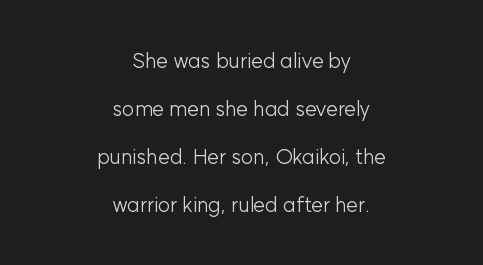
The image shows 21 px text type, upright; set centered, loose line spacing (2.28x), normal letter spacing, not underlined.
